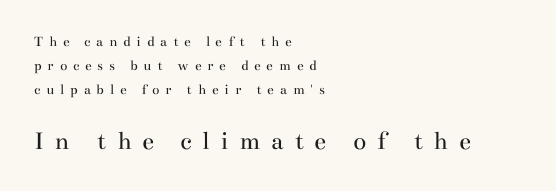
The image shows 27 px text type, upright; set left-aligned, normal line spacing (1.61x), unusually wide letter spacing (+0.39 em), not underlined; the second (bottom) block is 1.8x larger.
